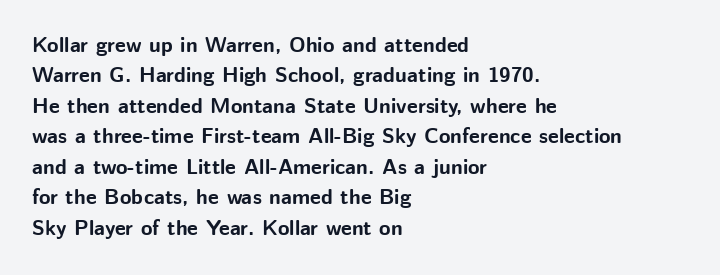
Notice how the stems are strictly vertical — no italics here. These words are printed bold, with thick strokes throughout. Leading: standard. You could call the tracking neutral — neither tight nor loose. The rendering anchors every line to the left-hand side. The words here are not underlined.
